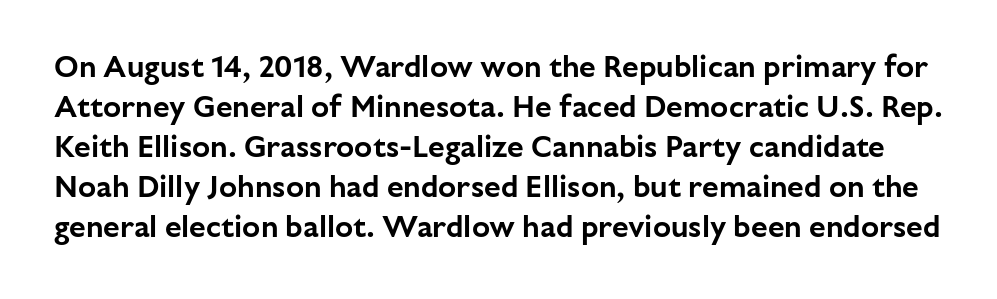
The image shows 30 px sans-serif type, upright; set normal line spacing (1.33x), normal letter spacing, not underlined; low stroke contrast and a medium x-height.
